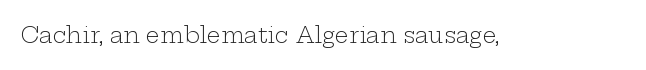
The space directly below the letters is spotless. Quick note: not italic, upright. The line texture is even and compact thanks to regular tracking. These glyphs show unthickened strokes, regular width or finer.
